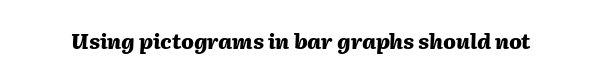
Has an underline been added? It has not. You could call the tracking neutral — neither tight nor loose. The passage shown leans; its letterforms are oblique. Caption: bold face, heavy strokes.
